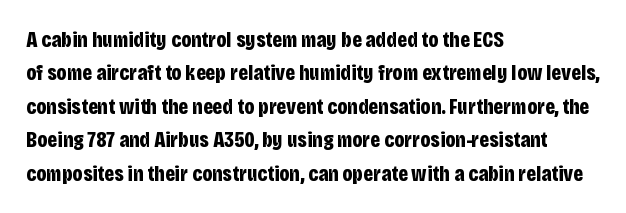
The strip under each line holds only bare page. Between one letter and the next there's only the usual sliver of space. Is there any slant? The stems are plumb. Plenty of ink on the page — the face is bold. Leading matches the norm, producing a regular column.
